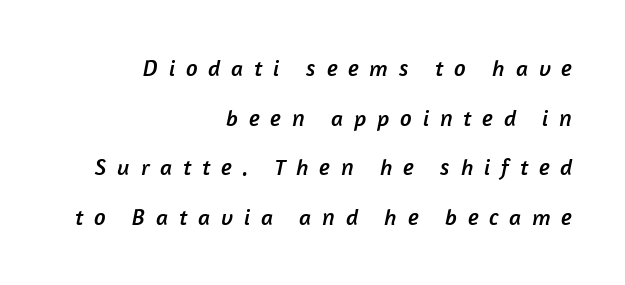
The image shows 23 px text type; set right-aligned, loose line spacing (2.16x), unusually wide letter spacing (+0.47 em), not underlined.
